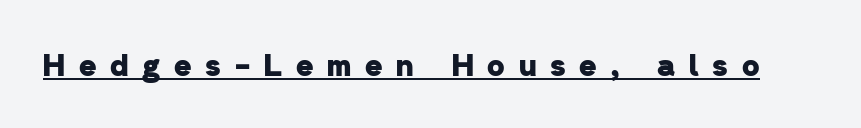
The strokes are fattened all the way to bold. Stroke terminals: plain, sans-serif. Varying glyph widths throughout — classic text-font behaviour. A continuous stroke trails under the words, as in a hyperlink. Spacing between characters has been opened up far beyond the box default.
